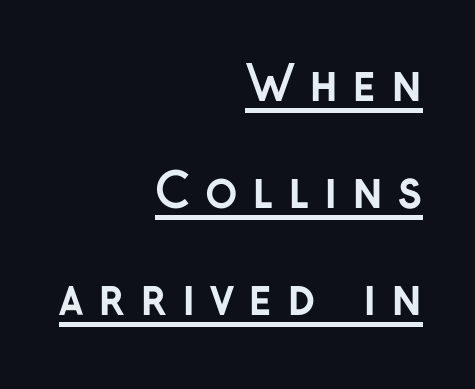
Nothing sits at the stroke ends, so this counts as sans-serif. Ascenders rise straight up at ninety degrees. The rendering uses the underline text-decoration. Line endings align vertically; line beginnings do not.
